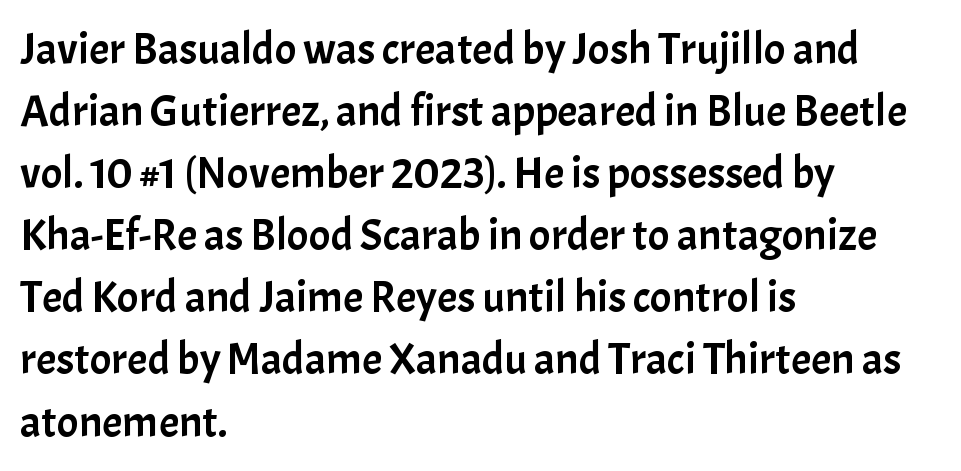
Horizontally, the lines are justified to the leading edge only. Nope, no serifs anywhere on these letters. Normally led — the rows are evenly, conventionally spaced. Is this a fixed-width face? No — the glyphs have proportional, varying widths.
